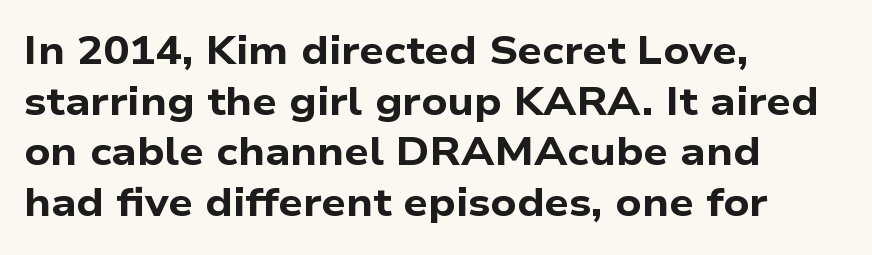
Q: Is the text bold? A: Yes.
Q: Is the typeface a serif or a sans-serif typeface? A: Sans-serif.
Q: Is the text underlined? A: No.
Q: How is the paragraph aligned? A: Left-aligned.
Q: Is the spacing between letters normal or unusually wide? A: Normal.
Q: Is the spacing between lines tight, normal or loose? A: Normal.
Q: Width (condensed, normal, or wide)? A: Wide.
Q: Stroke contrast? A: Low.
Q: x-height? A: Medium.
Q: Monospaced? A: No.
